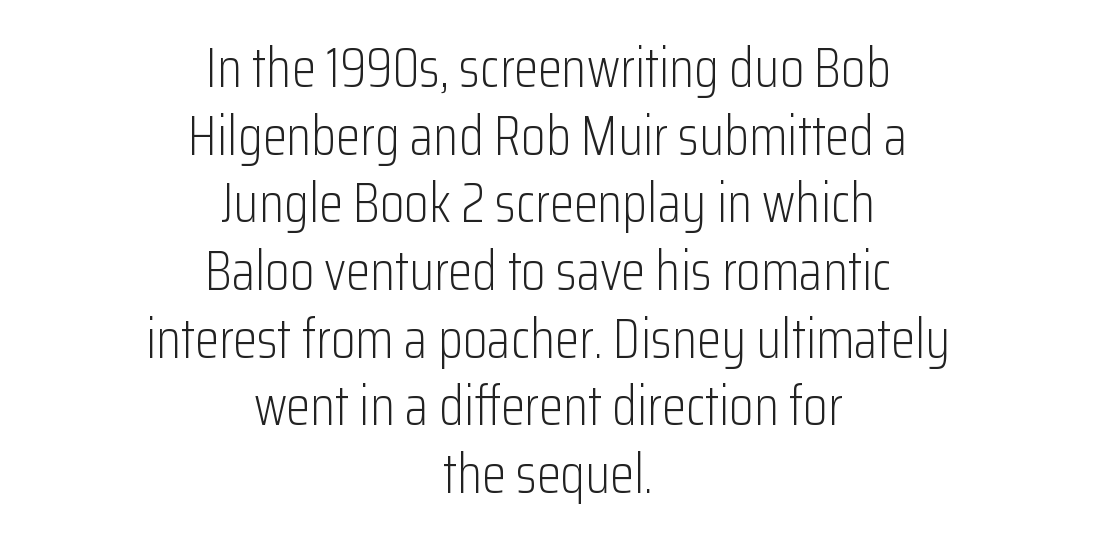
Is the block centered? Yes — each line is placed symmetrically about the middle. Plain, unruled lines of type. The text was rendered using a sans face with plain stroke endings. Tracking here is standard; glyphs follow each other at the usual distance.
